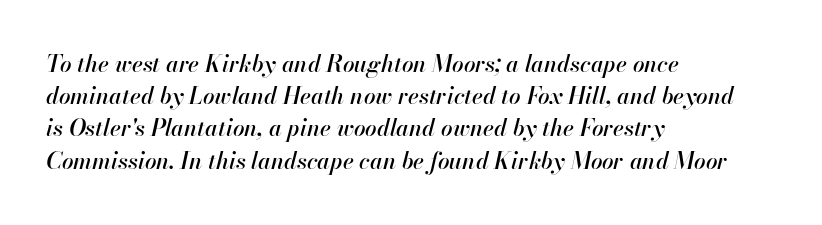
Line spacing here is normal. The rendering keeps characters at their native spacing. Italic? Definitely — the glyphs are oblique. Plain, unruled lines of type. Line beginnings align vertically; line endings do not.
